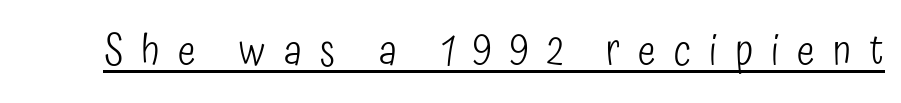
Underline: present. The strokes carry an ordinary text weight at most. These lines have a slow, spaced-out rhythm from letter to letter. The typography opts for an upright posture over an oblique one.
